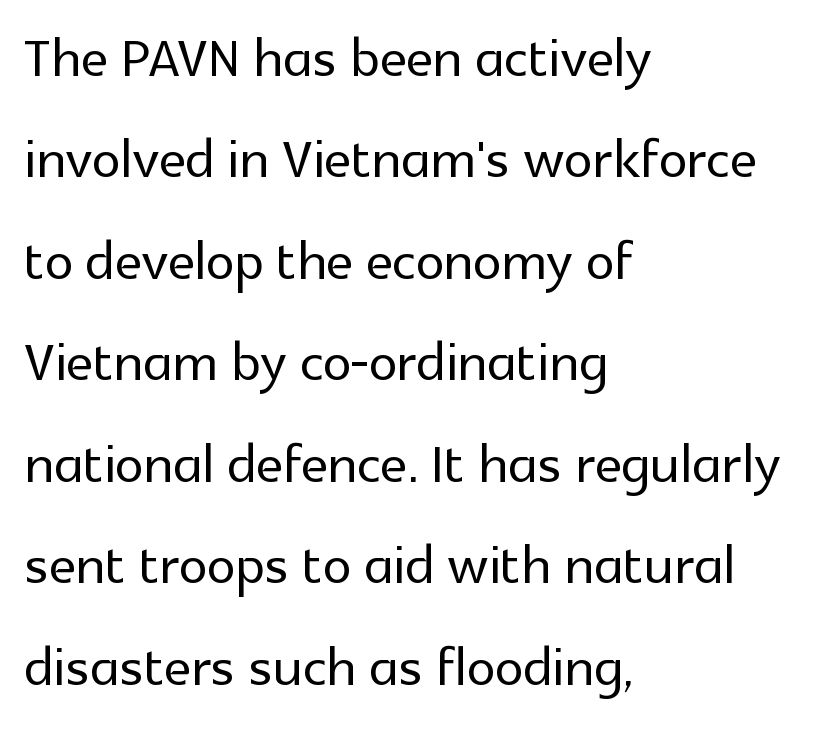
Q: Is the text italic (slanted)? A: No, it is upright.
Q: Is the typeface a serif or a sans-serif typeface? A: Sans-serif.
Q: Is the text underlined? A: No.
Q: How is the paragraph aligned? A: Left-aligned.
Q: Is the spacing between letters normal or unusually wide? A: Normal.
Q: Is the spacing between lines tight, normal or loose? A: Normal.
Q: Width (condensed, normal, or wide)? A: Normal.
Q: x-height? A: Medium.
Q: Monospaced? A: No.
